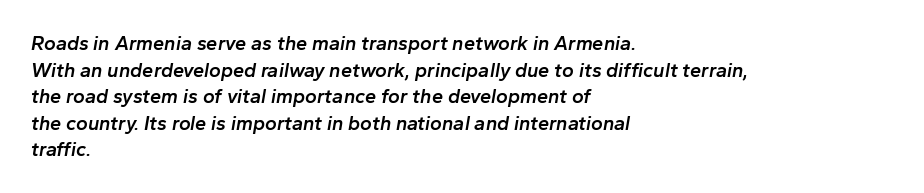
Q: Is the text bold? A: Semi-bold.
Q: Is the text italic (slanted)? A: Yes, it leans right by about 10 degrees.
Q: Is the text underlined? A: No.
Q: How is the paragraph aligned? A: Left-aligned.
Q: Is the spacing between letters normal or unusually wide? A: Normal.
Q: Is the spacing between lines tight, normal or loose? A: Normal.
